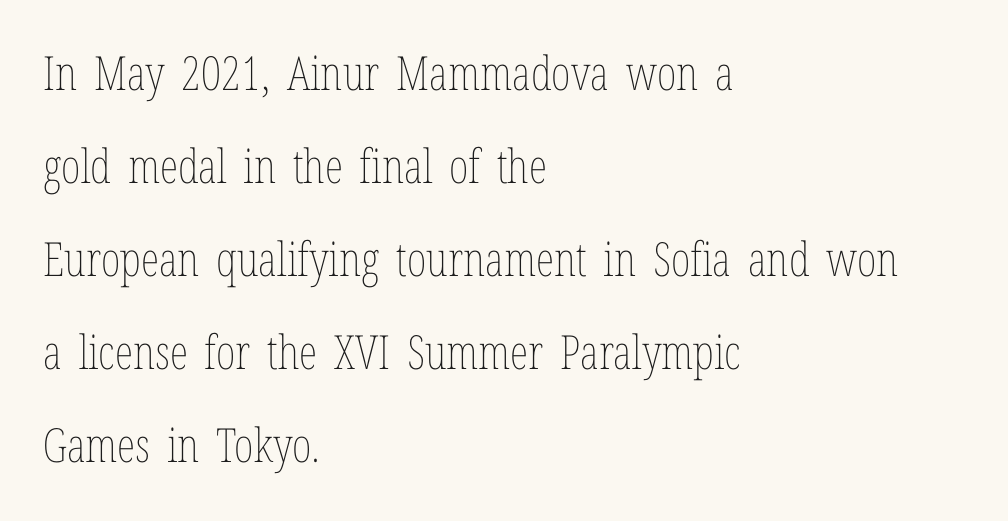
Q: Is the text bold? A: No.
Q: Is the text italic (slanted)? A: No, it is upright.
Q: Is the text underlined? A: No.
Q: How is the paragraph aligned? A: Left-aligned.
Q: Is the spacing between letters normal or unusually wide? A: Normal.
Q: Is the spacing between lines tight, normal or loose? A: Loose.
Q: Width (condensed, normal, or wide)? A: Condensed.
Q: Stroke contrast? A: Low.
Q: x-height? A: Medium.
Q: Monospaced? A: No.
